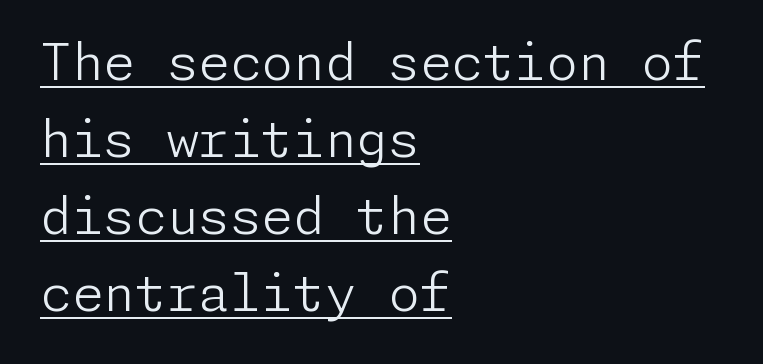
The image shows 51 px light sans-serif type, upright; set left-aligned, normal line spacing (1.51x), normal letter spacing, underlined; low stroke contrast and a medium x-height.
